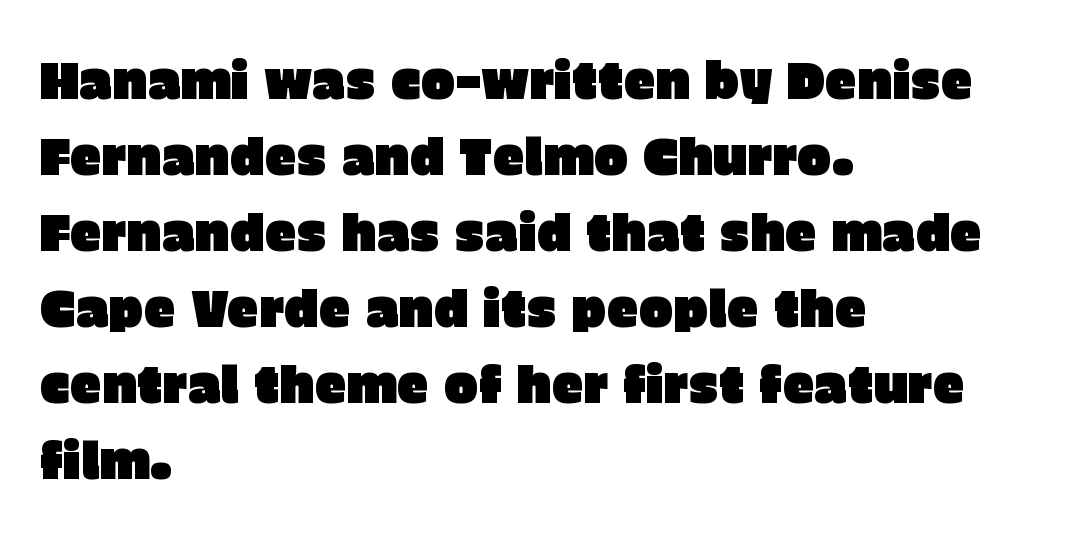
Q: Is the text italic (slanted)? A: No, it is upright.
Q: Is the typeface a serif or a sans-serif typeface? A: Sans-serif.
Q: Is the text underlined? A: No.
Q: How is the paragraph aligned? A: Left-aligned.
Q: Is the spacing between letters normal or unusually wide? A: Normal.
Q: Is the spacing between lines tight, normal or loose? A: Normal.
Q: Width (condensed, normal, or wide)? A: Normal.
Q: Stroke contrast? A: Low.
Q: x-height? A: Large.
Q: Monospaced? A: No.
